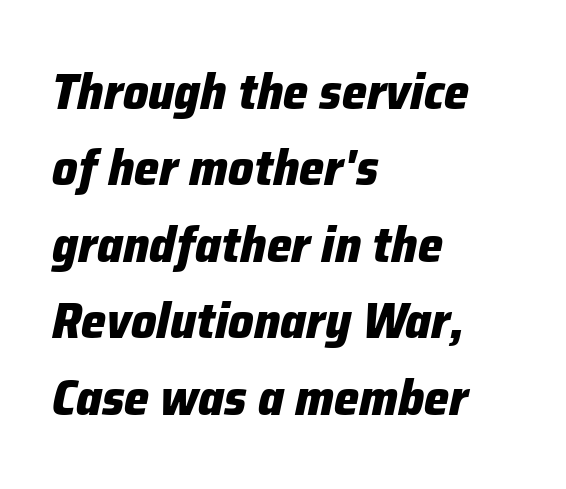
Vertical spacing — default. Anything drawn beneath the words? Only blank space. Does extra space separate the letters? No, they use regular spacing. The passage shown is typed in a proportional face where columns would drift. Notice how the stems are inclined rather than vertical — that's the hallmark of italics.
